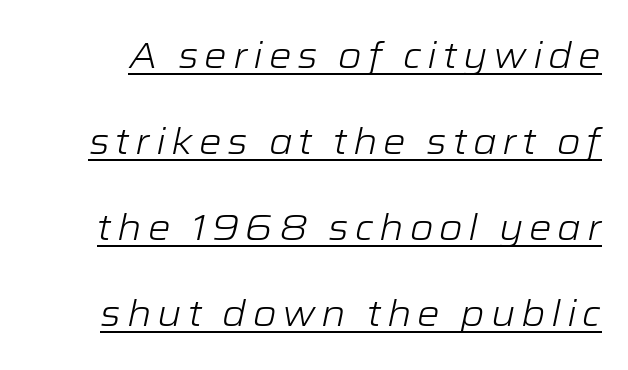
{"italic": "yes", "lean": "right", "slant_degrees": 12, "bold": "no", "weight": "light", "width": "wide", "stroke_contrast": "low", "x_height": "medium", "monospaced": "no", "underline": "yes", "line_spacing": "loose", "line_spacing_ratio": 2.39, "glyph_px": 36}
